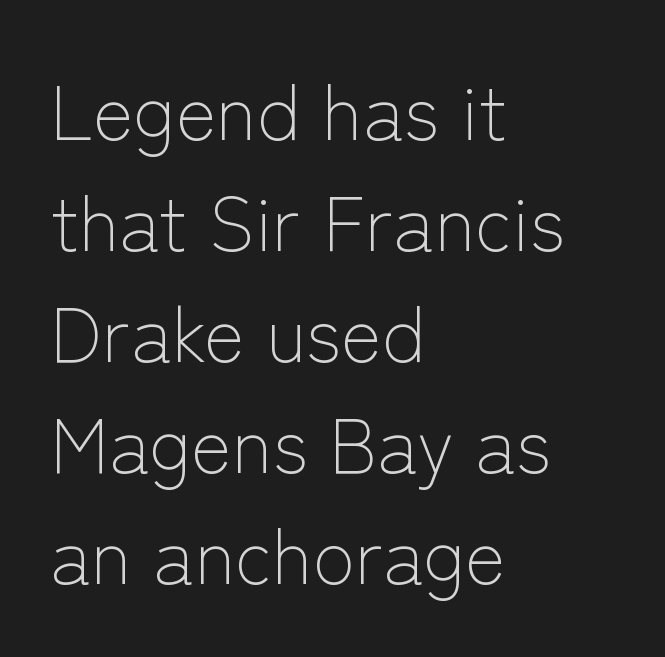
{"serif": "no", "italic": "no", "bold": "no", "weight": "light", "width": "normal", "stroke_contrast": "low", "x_height": "medium", "monospaced": "no", "underline": "no", "align": "left", "line_spacing": "normal", "line_spacing_ratio": 1.44, "letter_spacing": "normal", "letter_spacing_em": 0.0, "glyph_px": 77}
